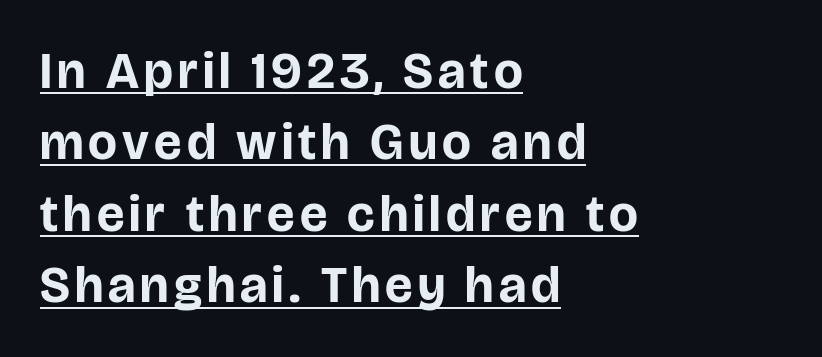
{"serif": "no", "italic": "no", "bold": "yes", "weight": "bold", "width": "normal", "stroke_contrast": "low", "x_height": "large", "monospaced": "no", "underline": "yes", "align": "left", "line_spacing": "normal", "line_spacing_ratio": 1.4, "glyph_px": 51}
